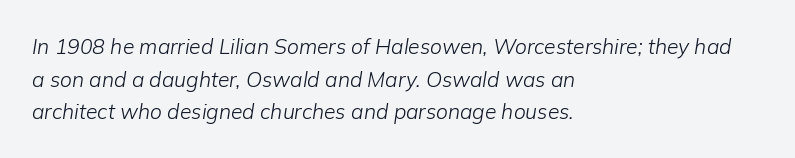
Q: Is the text bold? A: No.
Q: Is the text italic (slanted)? A: Yes, it leans right by about 9 degrees.
Q: Is the text underlined? A: No.
Q: How is the paragraph aligned? A: Left-aligned.
Q: Is the spacing between letters normal or unusually wide? A: Normal.
Q: Is the spacing between lines tight, normal or loose? A: Normal.
